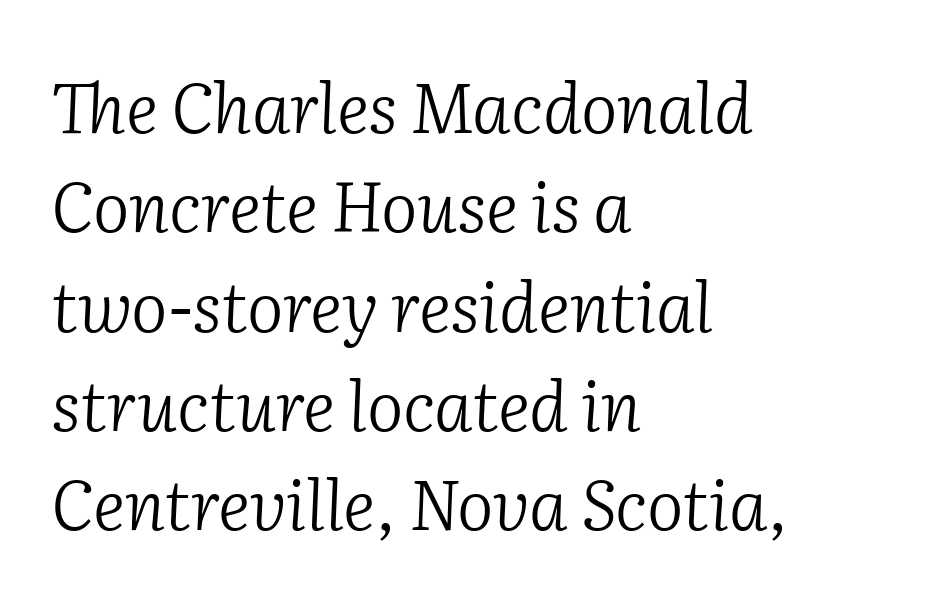
Between one letter and the next there's only the usual sliver of space. Summary of vertical rhythm: regular, with standard interline spacing. Character widths vary here, with narrow letters taking less room than wide ones. Layout note: lines flush left.
